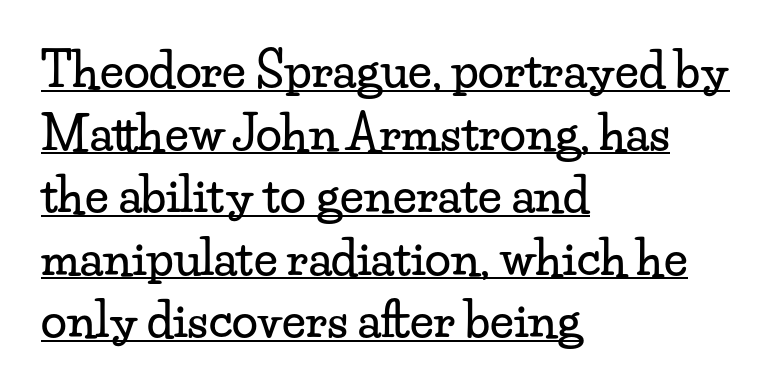
Teacher's note: observe the even left margin — that is flush-left alignment. Varying glyph widths throughout — classic text-font behaviour. Regarding serifs, this sample has them. Is the letter spacing exaggerated? No — it looks like the ordinary default. Do the letters lean? They stand straight.
